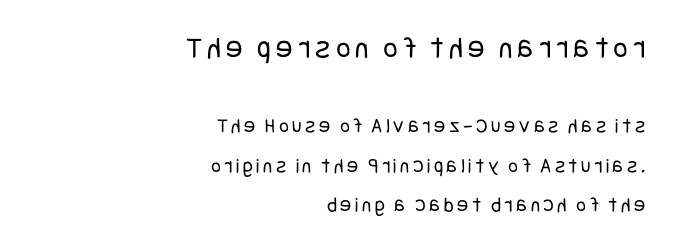
Q: Is the text bold? A: No.
Q: Is the text italic (slanted)? A: No, it is upright.
Q: Is the typeface a serif or a sans-serif typeface? A: Sans-serif.
Q: Is the text underlined? A: No.
Q: How is the paragraph aligned? A: Right-aligned.
Q: Which block of text is set in a larger size, the first (top) or the second (bottom)? A: The first (top) one.
Q: Width (condensed, normal, or wide)? A: Condensed.
Q: Stroke contrast? A: Low.
Q: x-height? A: Large.
